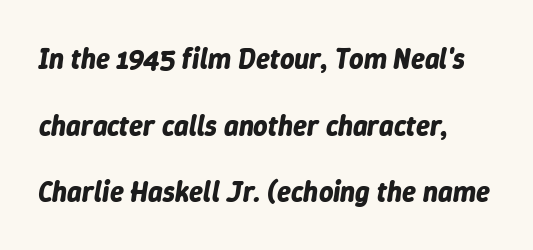
The image shows 28 px bold type, italic (leaning right); set left-aligned, loose line spacing (2.38x), normal letter spacing, not underlined; low stroke contrast and a medium x-height.
